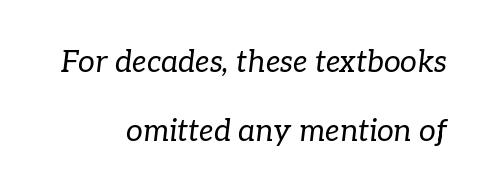
Q: Is the text bold? A: No.
Q: Is the text italic (slanted)? A: Yes, it leans right by about 7 degrees.
Q: Is the typeface a serif or a sans-serif typeface? A: Serif.
Q: Is the text underlined? A: No.
Q: How is the paragraph aligned? A: Right-aligned.
Q: Is the spacing between letters normal or unusually wide? A: Normal.
Q: Is the spacing between lines tight, normal or loose? A: Loose.
Q: Width (condensed, normal, or wide)? A: Normal.
Q: Stroke contrast? A: Low.
Q: x-height? A: Medium.
Q: Monospaced? A: No.
